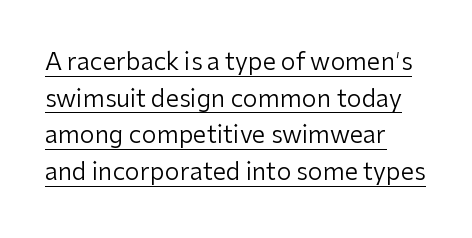
The image shows 24 px text type, upright; set left-aligned, normal line spacing (1.53x), normal letter spacing, underlined.
